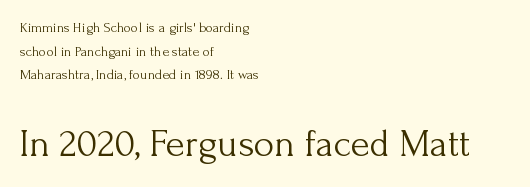
{"serif": "yes", "italic": "no", "bold": "no", "weight": "light", "width": "normal", "stroke_contrast": "medium", "x_height": "small", "monospaced": "no", "underline": "no", "align": "left", "line_spacing": "normal", "line_spacing_ratio": 1.69, "letter_spacing": "normal", "letter_spacing_em": 0.0, "larger_block": "second", "size_ratio": 2.79, "glyph_px": 39}
